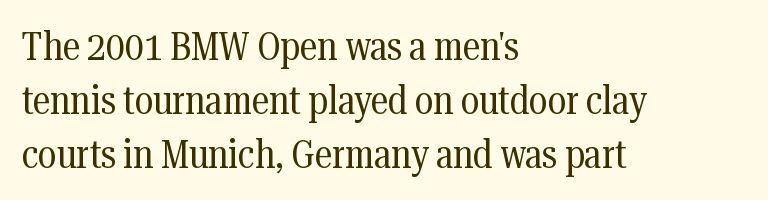
The image shows 40 px regular-weight, condensed serif type, upright; set left-aligned, normal line spacing (1.35x), normal letter spacing, not underlined; medium stroke contrast and a medium x-height.
